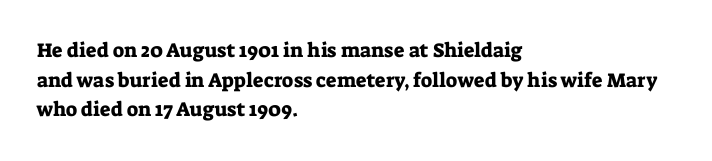
{"italic": "no", "underline": "no", "align": "left", "line_spacing": "normal", "line_spacing_ratio": 1.48, "letter_spacing": "normal", "letter_spacing_em": 0.0, "glyph_px": 20}
